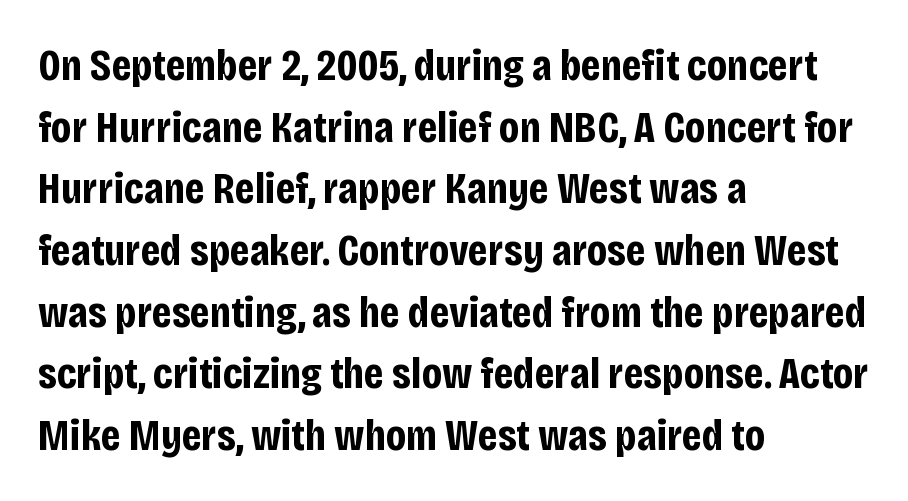
On the weight axis this lands at bold, roughly 700. The space directly below the letters is spotless. A roman cut, with each character standing at attention. Stroke terminals: plain, sans-serif. A typesetter would call this proportional, since set widths differ per character. Look at the tracking — it's just the regular setting, nothing added.
